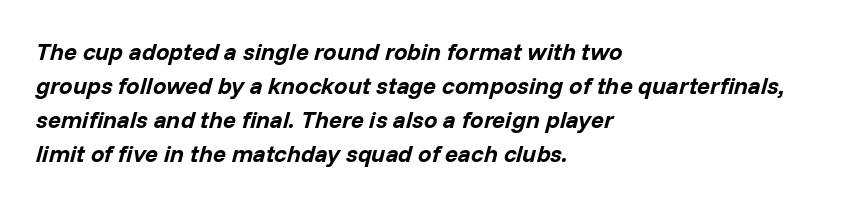
Descender tails drop into unmarked territory. Visually the block forms a straight wall on the left and a jagged coastline on the right. This sample uses plain, unmodified letter spacing. Typographic density is high because the face is bold. Style check: oblique. Summary of vertical rhythm: regular, with standard interline spacing.
